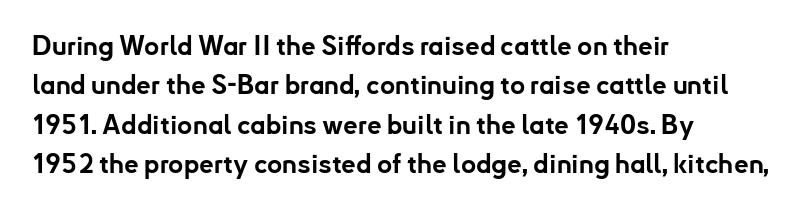
{"italic": "no", "bold": "yes", "underline": "no", "align": "left", "line_spacing": "normal", "line_spacing_ratio": 1.51, "letter_spacing": "normal", "letter_spacing_em": 0.0, "glyph_px": 26}
